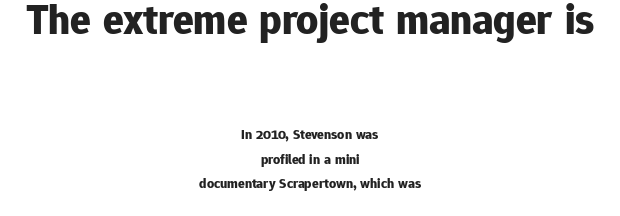
The image shows 43 px bold sans-serif type, upright; set centered, line spacing 1.76x, normal letter spacing, not underlined; the first (top) block is 3.07x larger; low stroke contrast and a medium x-height.
